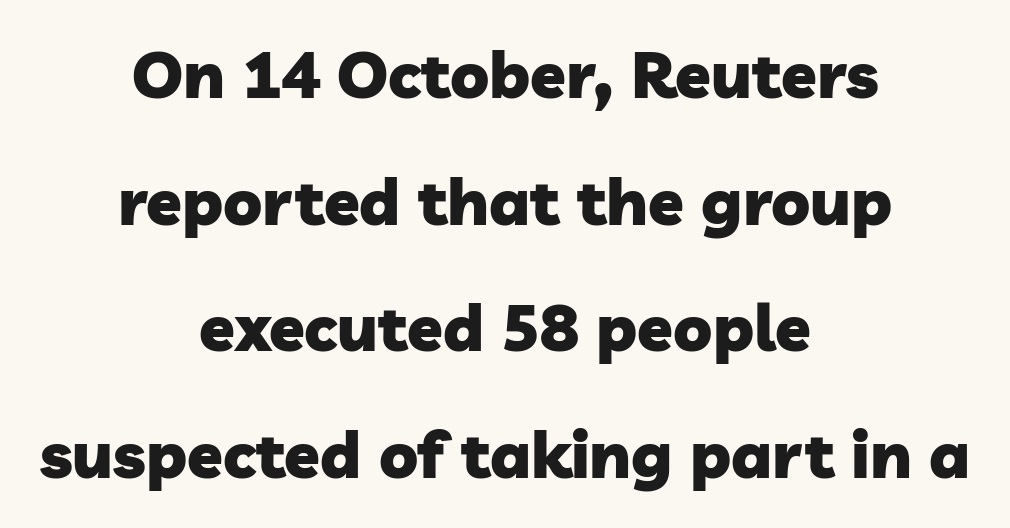
The image shows 65 px heavy sans-serif type; set centered, loose line spacing (1.95x), normal letter spacing, not underlined; low stroke contrast and a medium x-height.
